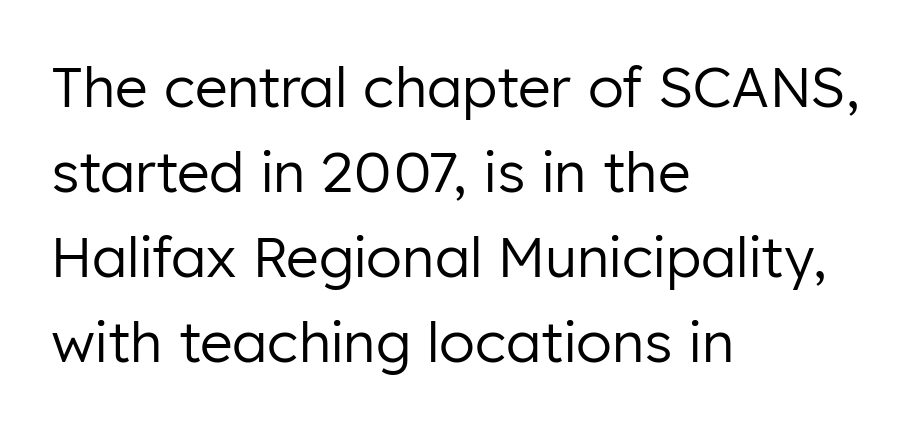
The lines sit at an ordinary, default distance from one another. Nope, not italic — everything's standing straight. Are there feet on the stems? There aren't — it's a sans. Compared with a typical body face, this is equally light or lighter still.
